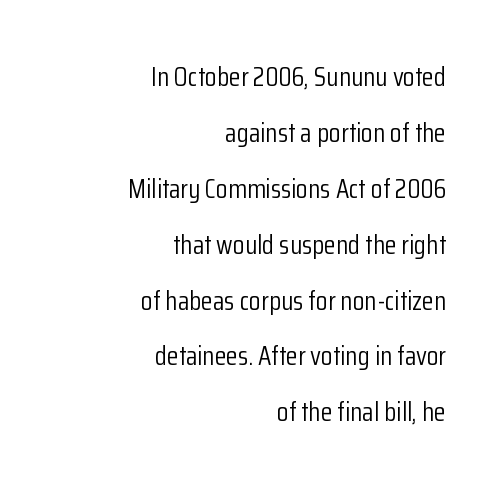
{"italic": "no", "bold": "no", "underline": "no", "align": "right", "line_spacing": "loose", "line_spacing_ratio": 2.07, "letter_spacing": "normal", "letter_spacing_em": 0.0, "glyph_px": 27}
